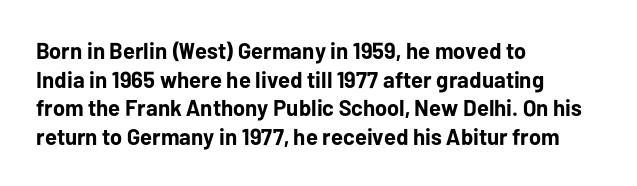
The image shows 23 px bold type, upright; set left-aligned, line spacing 1.24x, normal letter spacing, not underlined.
